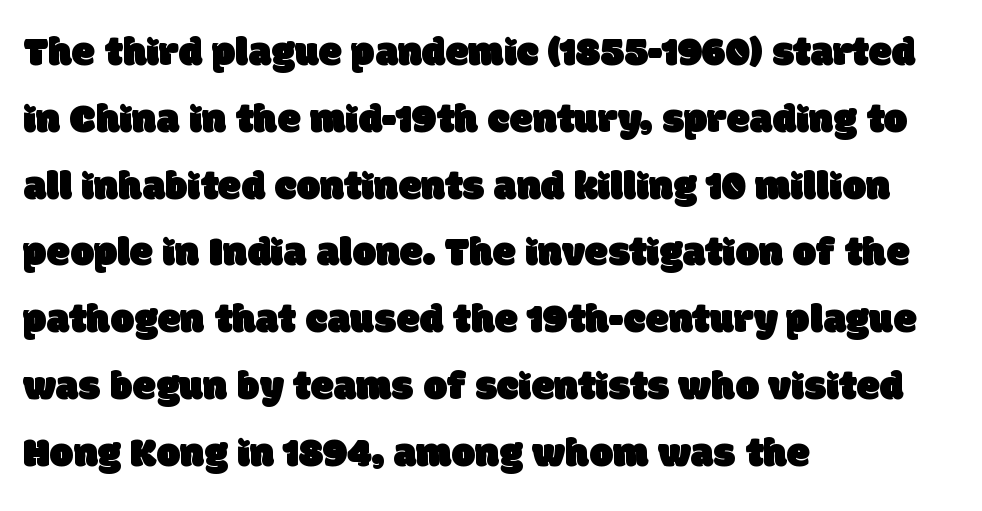
The image shows 42 px sans-serif type; set left-aligned, normal line spacing (1.59x), normal letter spacing, not underlined; low stroke contrast and a large x-height.
